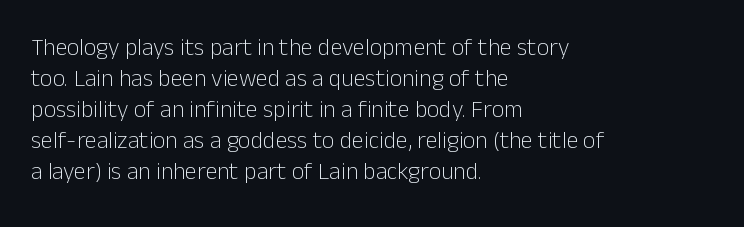
These lines keep a tight, regular rhythm from letter to letter. Notice how descenders clear the ascenders below comfortably — that's standard leading. These lines were composed using upright roman letters. One-word summary of the alignment: left. Nobody drew a line under any word here. The typesetting does not lean heavy: it is not bold.
